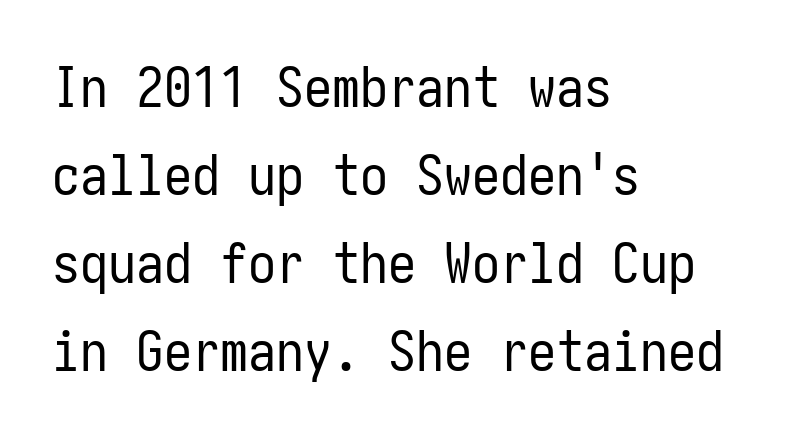
The image shows 56 px regular-weight, condensed sans-serif type, upright; set left-aligned, normal line spacing (1.57x), normal letter spacing, not underlined; low stroke contrast and a medium x-height.
